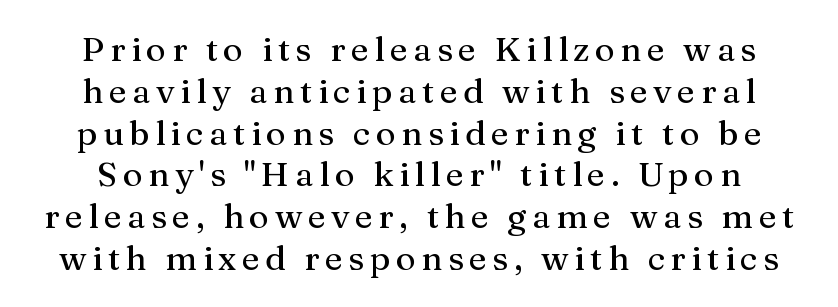
{"serif": "yes", "italic": "no", "width": "normal", "stroke_contrast": "medium", "x_height": "medium", "monospaced": "no", "underline": "no", "line_spacing_ratio": 1.23, "glyph_px": 34}
